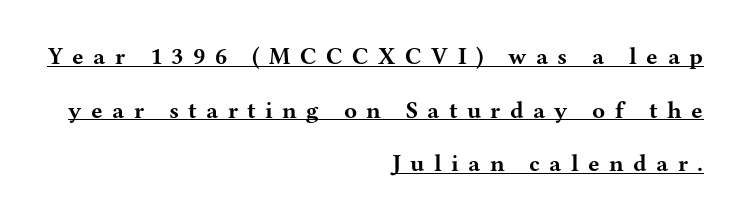
Q: Is the text bold? A: Yes.
Q: Is the text italic (slanted)? A: No, it is upright.
Q: Is the text underlined? A: Yes.
Q: How is the paragraph aligned? A: Right-aligned.
Q: Is the spacing between letters normal or unusually wide? A: Unusually wide.
Q: Is the spacing between lines tight, normal or loose? A: Loose.
